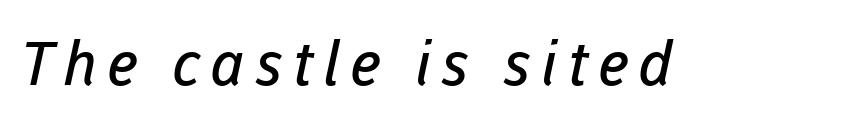
Varying glyph widths throughout — classic text-font behaviour. Plain, unruled lines of type. Letters have the restrained weight of plain body copy at most. Is this a sans? Yes — the strokes have no serifs.
